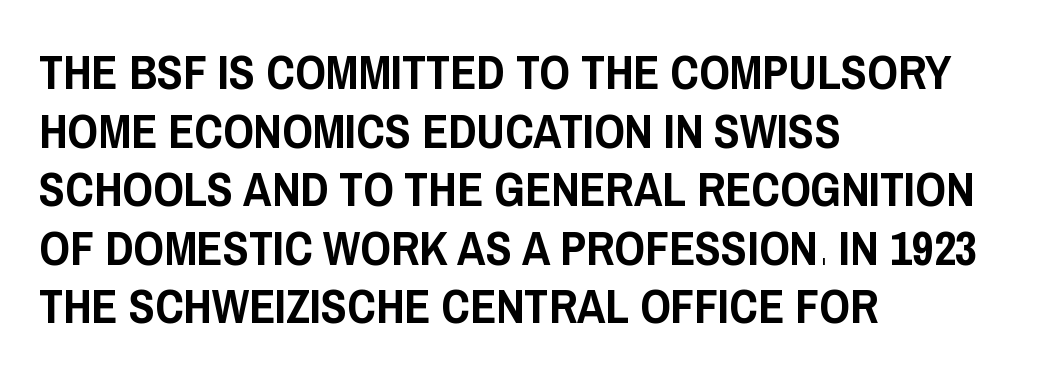
Q: Is the text italic (slanted)? A: No, it is upright.
Q: Is the typeface a serif or a sans-serif typeface? A: Sans-serif.
Q: Is the text underlined? A: No.
Q: How is the paragraph aligned? A: Left-aligned.
Q: Is the spacing between letters normal or unusually wide? A: Normal.
Q: Width (condensed, normal, or wide)? A: Condensed.
Q: Stroke contrast? A: Low.
Q: x-height? A: Large.
Q: Monospaced? A: No.
